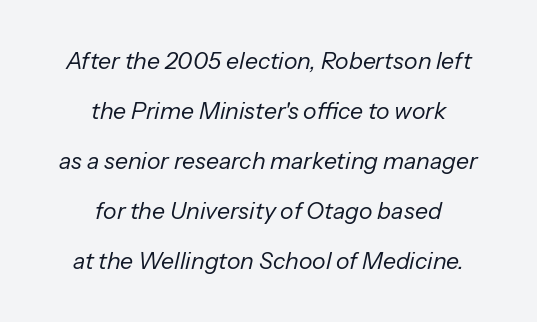
{"italic": "yes", "lean": "right", "slant_degrees": 13, "bold": "no", "underline": "no", "align": "center", "line_spacing": "loose", "line_spacing_ratio": 2.17, "letter_spacing": "normal", "letter_spacing_em": 0.0, "glyph_px": 23}
